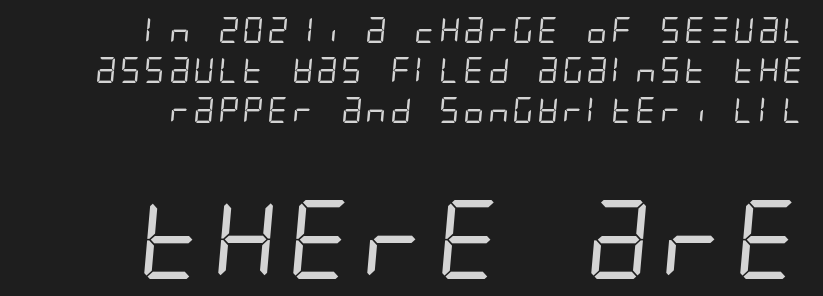
{"serif": "no", "bold": "no", "weight": "regular", "width": "condensed", "stroke_contrast": "low", "x_height": "large", "underline": "no", "align": "right", "line_spacing": "normal", "line_spacing_ratio": 1.53, "letter_spacing": "normal", "letter_spacing_em": 0.0, "larger_block": "second", "size_ratio": 3.04, "glyph_px": 79}
